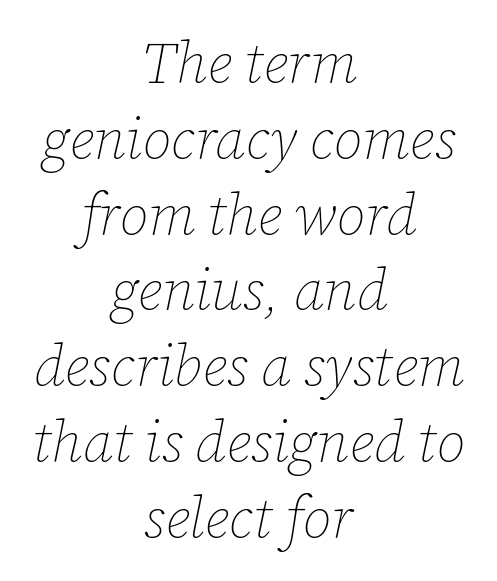
Q: Is the text bold? A: No.
Q: Is the text italic (slanted)? A: Yes, it leans right by about 12 degrees.
Q: Is the text underlined? A: No.
Q: How is the paragraph aligned? A: Centered.
Q: Is the spacing between letters normal or unusually wide? A: Normal.
Q: Is the spacing between lines tight, normal or loose? A: Normal.
Q: Width (condensed, normal, or wide)? A: Normal.
Q: Stroke contrast? A: Low.
Q: x-height? A: Medium.
Q: Monospaced? A: No.
